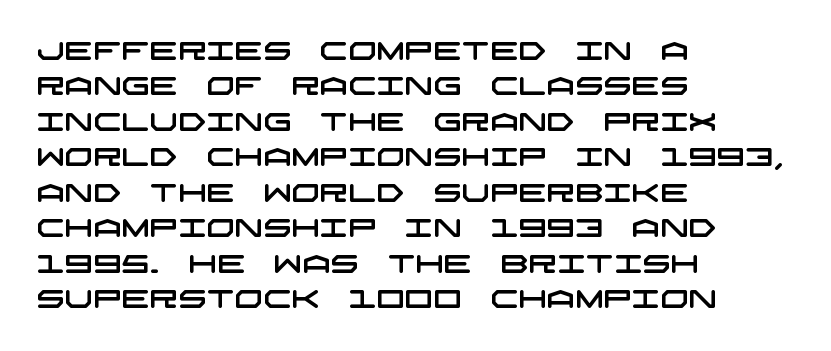
One glance says typical: line gaps are just what's usual. The rendering keeps characters at their native spacing. If you drew a ruler down the left edge, every line would touch it. Decoration check: the copy has no underline.
